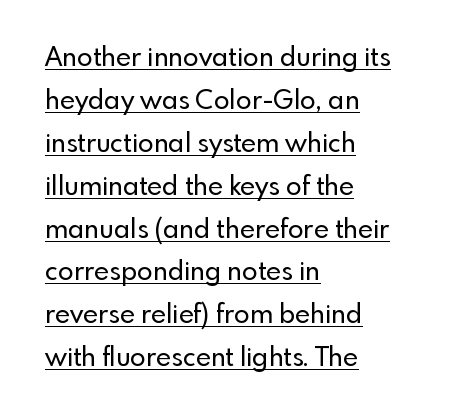
The setting favours the left margin, as ordinary paragraphs usually do. This sample keeps an unexceptional amount of space between lines. Underlining? Definitely there. A typesetter would call this zero additional tracking. This sample uses an upright cut, with every glyph sitting square on the baseline.
